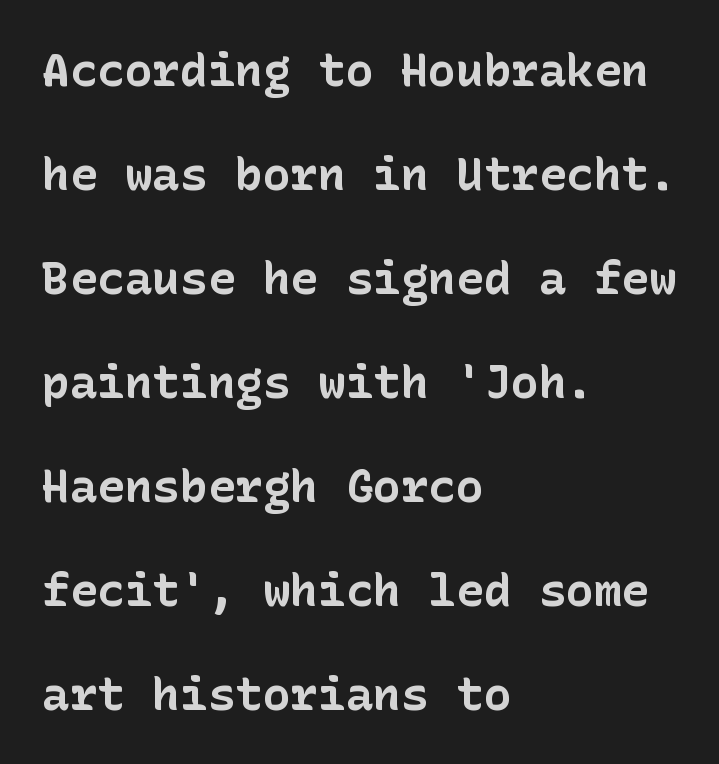
Q: Is the text bold? A: Yes.
Q: Is the text italic (slanted)? A: No, it is upright.
Q: Is the typeface a serif or a sans-serif typeface? A: Sans-serif.
Q: Is the text underlined? A: No.
Q: How is the paragraph aligned? A: Left-aligned.
Q: Is the spacing between letters normal or unusually wide? A: Normal.
Q: Is the spacing between lines tight, normal or loose? A: Loose.
Q: Width (condensed, normal, or wide)? A: Normal.
Q: Stroke contrast? A: Low.
Q: x-height? A: Medium.
